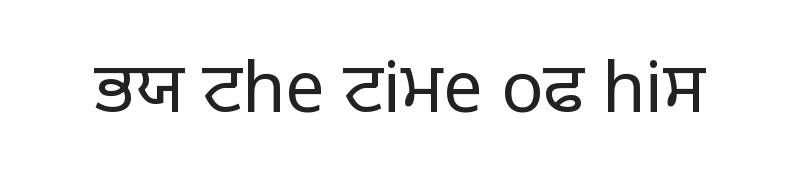
Q: Is the text bold? A: No.
Q: Is the text italic (slanted)? A: No, it is upright.
Q: Is the typeface a serif or a sans-serif typeface? A: Sans-serif.
Q: Is the text underlined? A: No.
Q: Is the spacing between letters normal or unusually wide? A: Normal.
Q: Width (condensed, normal, or wide)? A: Normal.
Q: Stroke contrast? A: Low.
Q: x-height? A: Large.
Q: Monospaced? A: No.
